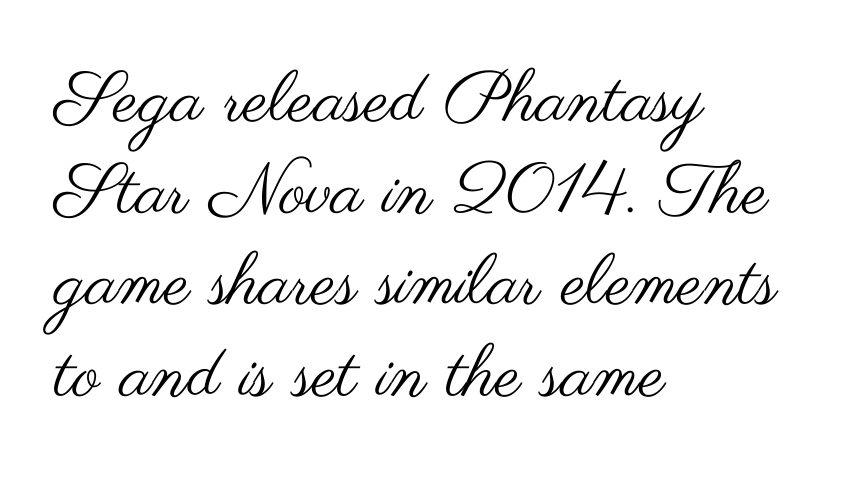
{"serif": "no", "bold": "no", "weight": "regular", "width": "wide", "stroke_contrast": "medium", "x_height": "small", "monospaced": "no", "underline": "no", "align": "left", "line_spacing": "normal", "line_spacing_ratio": 1.29, "letter_spacing": "normal", "letter_spacing_em": 0.0, "glyph_px": 71}
